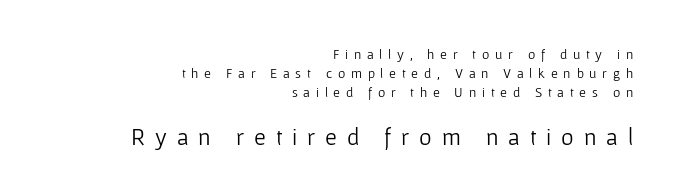
Q: Is the text bold? A: No.
Q: Is the text italic (slanted)? A: No, it is upright.
Q: Is the text underlined? A: No.
Q: How is the paragraph aligned? A: Right-aligned.
Q: Is the spacing between letters normal or unusually wide? A: Unusually wide.
Q: Is the spacing between lines tight, normal or loose? A: Normal.
Q: Which block of text is set in a larger size, the first (top) or the second (bottom)? A: The second (bottom) one.
